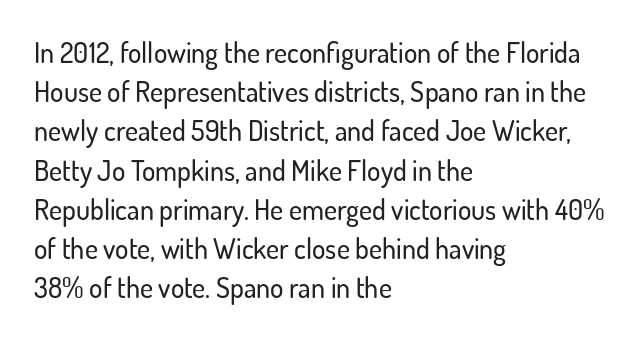
Q: Is the text italic (slanted)? A: No, it is upright.
Q: Is the typeface a serif or a sans-serif typeface? A: Sans-serif.
Q: Is the text underlined? A: No.
Q: How is the paragraph aligned? A: Left-aligned.
Q: Is the spacing between letters normal or unusually wide? A: Normal.
Q: Is the spacing between lines tight, normal or loose? A: Normal.
Q: Width (condensed, normal, or wide)? A: Normal.
Q: Stroke contrast? A: Low.
Q: x-height? A: Small.
Q: Monospaced? A: No.
